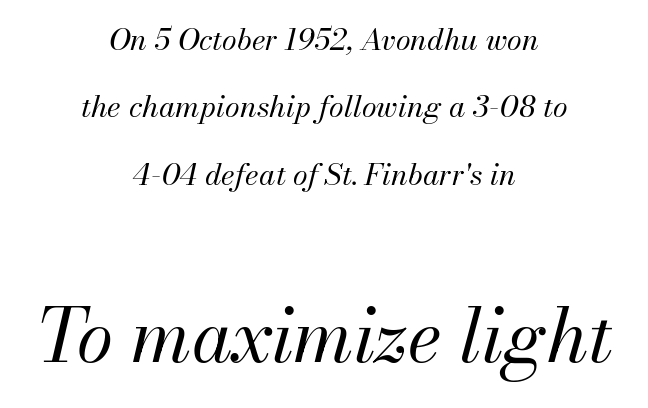
Q: Is the text bold? A: No.
Q: Is the text italic (slanted)? A: Yes, it leans right by about 13 degrees.
Q: Is the text underlined? A: No.
Q: How is the paragraph aligned? A: Centered.
Q: Is the spacing between letters normal or unusually wide? A: Normal.
Q: Is the spacing between lines tight, normal or loose? A: Loose.
Q: Which block of text is set in a larger size, the first (top) or the second (bottom)? A: The second (bottom) one.
Q: Width (condensed, normal, or wide)? A: Normal.
Q: Stroke contrast? A: Medium.
Q: x-height? A: Small.
Q: Monospaced? A: No.
